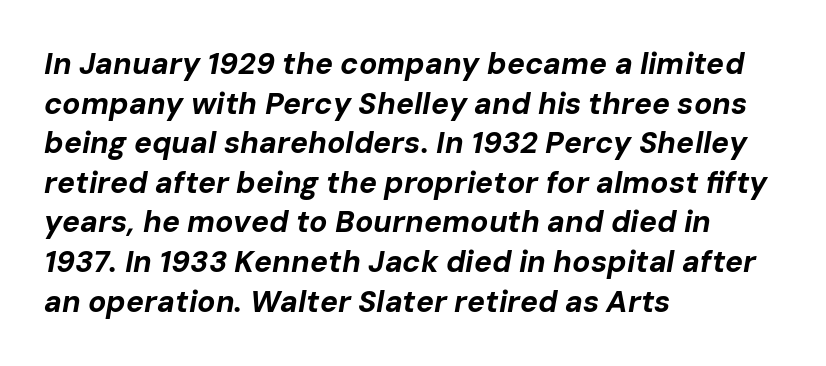
{"italic": "yes", "lean": "right", "slant_degrees": 10, "bold": "yes", "weight": "bold", "width": "normal", "stroke_contrast": "low", "x_height": "medium", "monospaced": "no", "underline": "no", "align": "left", "line_spacing": "normal", "line_spacing_ratio": 1.32, "letter_spacing": "normal", "letter_spacing_em": 0.0, "glyph_px": 30}
